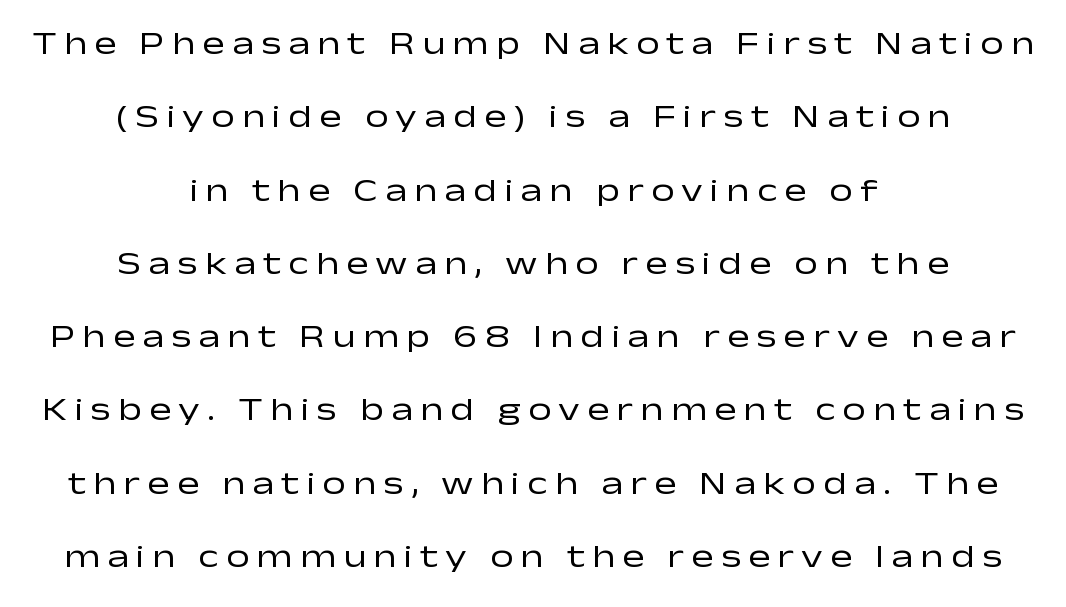
These lines are centered, leaving both edges ragged. A typesetter would call this proportional, since set widths differ per character. This is not heavy type; no bold has been used. The letters are spread apart with noticeably loose tracking. The zone under the glyphs is completely vacant.
